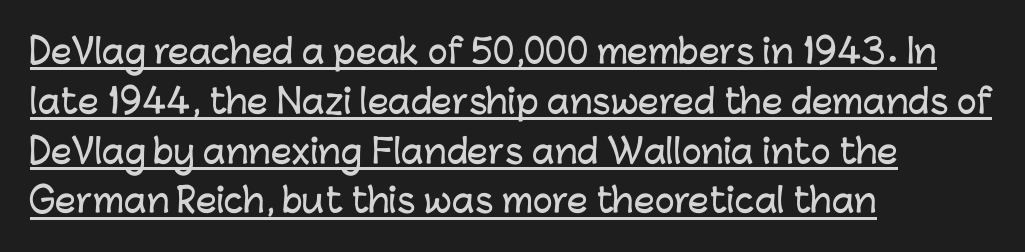
The image shows 33 px sans-serif type, upright; set left-aligned, normal line spacing (1.51x), normal letter spacing, underlined; low stroke contrast and a medium x-height.
